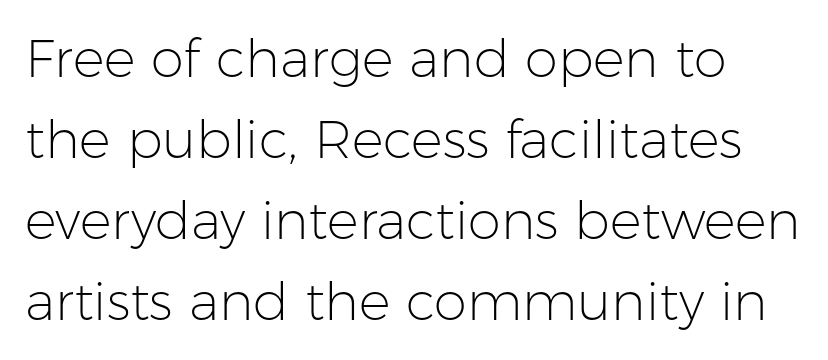
{"serif": "no", "italic": "no", "bold": "no", "weight": "light", "width": "normal", "stroke_contrast": "low", "x_height": "medium", "monospaced": "no", "underline": "no", "line_spacing": "normal", "line_spacing_ratio": 1.53, "letter_spacing": "normal", "letter_spacing_em": 0.0, "glyph_px": 53}
